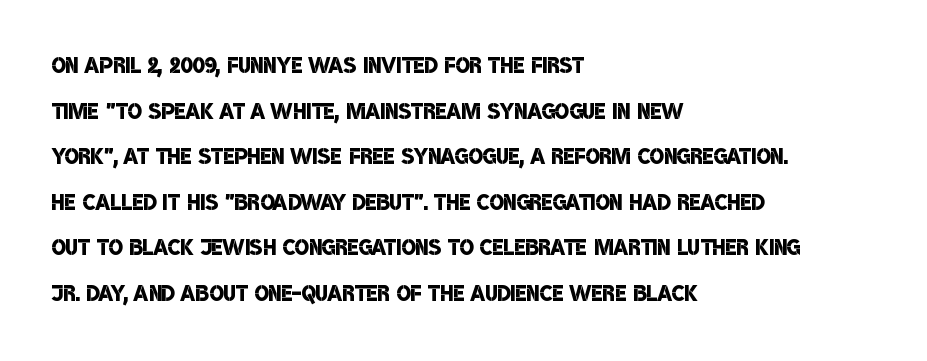
The face used here is proportionally spaced, like ordinary book or web type. Has an underline been added? It has not. Reading down the column, the eye jumps a familiar distance to each next line. The paragraph has a hard left edge and a soft right edge. Nobody touched the tracking dial on this one.
